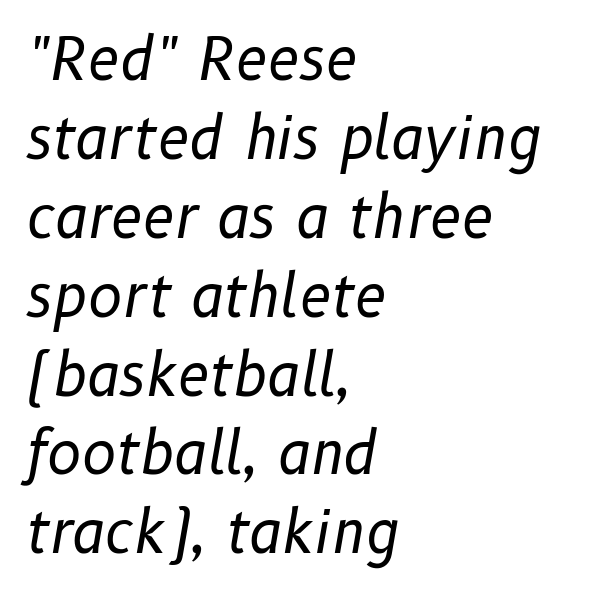
The zone under the glyphs is completely vacant. Proportional: the letters do not fall into vertical columns. Caption: standard tracking, unaltered. Summary of vertical rhythm: regular, with standard interline spacing.
